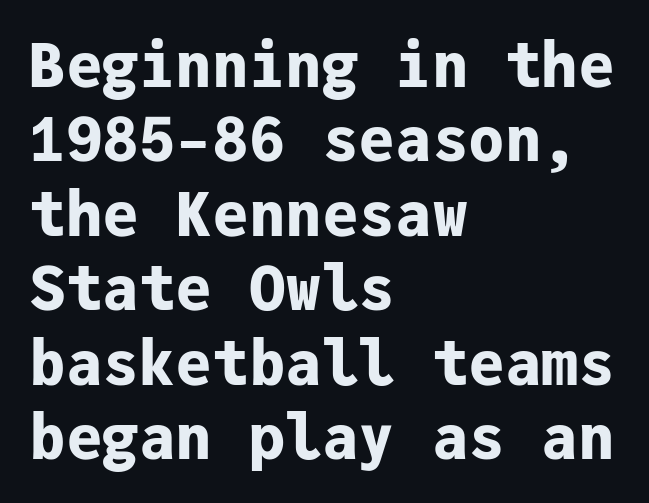
Q: Is the text bold? A: Yes.
Q: Is the text italic (slanted)? A: No, it is upright.
Q: Is the typeface a serif or a sans-serif typeface? A: Sans-serif.
Q: Is the text underlined? A: No.
Q: How is the paragraph aligned? A: Left-aligned.
Q: Is the spacing between letters normal or unusually wide? A: Normal.
Q: Width (condensed, normal, or wide)? A: Normal.
Q: Stroke contrast? A: Low.
Q: x-height? A: Medium.
Q: Monospaced? A: Yes.
